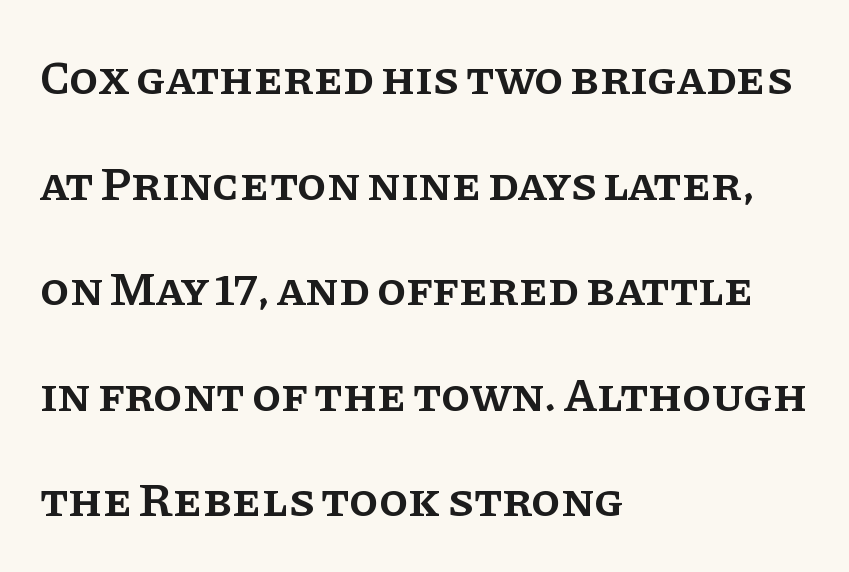
This rendering features lettering with no underline. The designer dialed line spacing up above the default. The typesetting leans somewhat heavy: a semibold. You could not count columns in this text — the font is proportionally spaced. This rendering employs a face with finishing strokes, i.e., a serif. Words appear dense and cohesive because spacing is normal.
